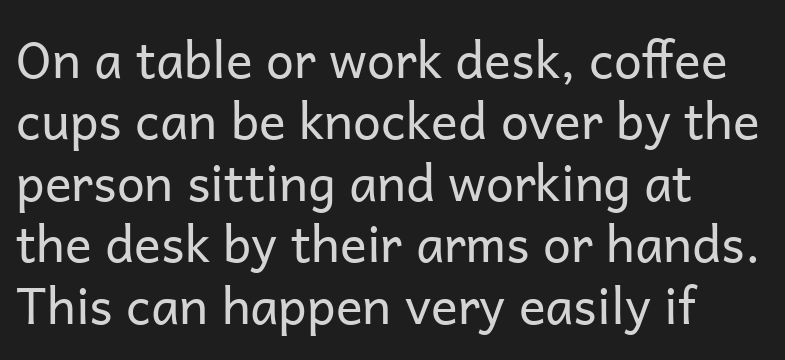
{"serif": "no", "italic": "no", "bold": "no", "weight": "regular", "width": "normal", "stroke_contrast": "low", "x_height": "medium", "monospaced": "no", "underline": "no", "align": "left", "line_spacing_ratio": 1.23, "letter_spacing": "normal", "letter_spacing_em": 0.0, "glyph_px": 50}
